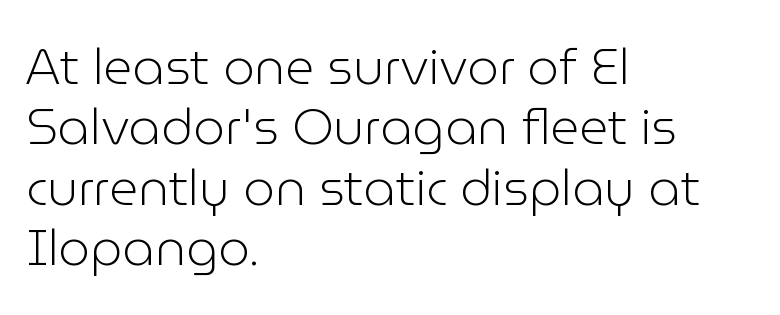
This is sans-serif lettering, the kind often seen on screens and signage. Does extra space separate the letters? No, they use regular spacing. Leftover space on each line is placed entirely after the last word. Note the varied advance widths — an 'i' is clearly narrower than an 'm'. Stroke mass is kept to a normal reading level or below. The lettering stays uniformly vertical, giving the passage a roman look.
